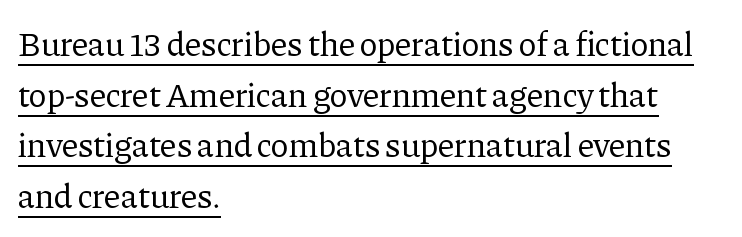
The image shows 34 px regular-weight serif type, upright; set left-aligned, normal line spacing (1.49x), normal letter spacing, underlined; low stroke contrast and a medium x-height.
